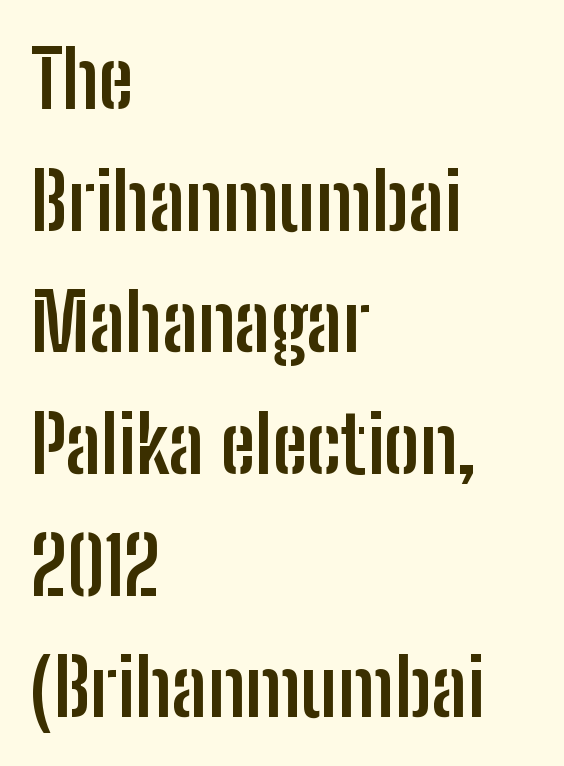
The image shows 79 px semibold, condensed sans-serif type, upright; set left-aligned, normal line spacing (1.54x), normal letter spacing, not underlined; low stroke contrast and a medium x-height.
